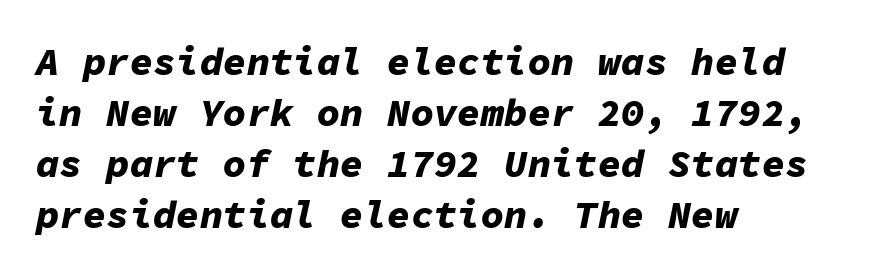
Q: Is the text bold? A: Yes.
Q: Is the text italic (slanted)? A: Yes, it leans right by about 11 degrees.
Q: Is the text underlined? A: No.
Q: How is the paragraph aligned? A: Left-aligned.
Q: Is the spacing between letters normal or unusually wide? A: Normal.
Q: Is the spacing between lines tight, normal or loose? A: Normal.
Q: Width (condensed, normal, or wide)? A: Normal.
Q: Stroke contrast? A: Low.
Q: x-height? A: Medium.
Q: Monospaced? A: Yes.
